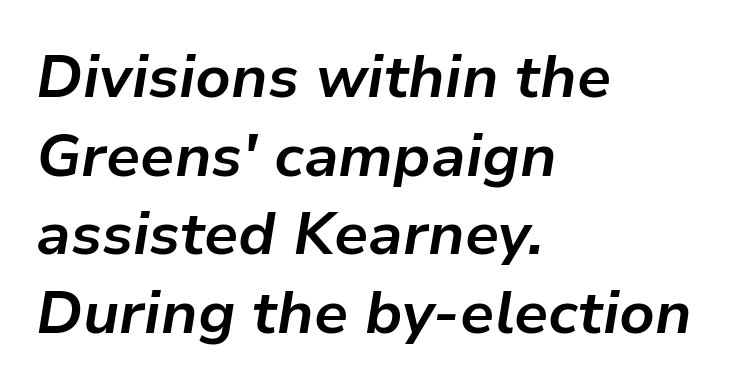
{"italic": "yes", "lean": "right", "slant_degrees": 9, "bold": "yes", "weight": "bold", "width": "normal", "stroke_contrast": "low", "x_height": "medium", "monospaced": "no", "underline": "no", "align": "left", "line_spacing": "normal", "line_spacing_ratio": 1.31, "letter_spacing": "normal", "letter_spacing_em": 0.0, "glyph_px": 60}
